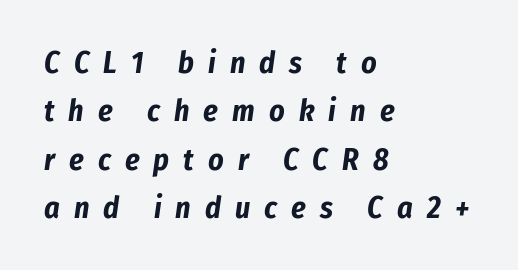
The image shows 30 px bold, condensed type, italic (leaning right); set left-aligned, normal line spacing (1.61x), unusually wide letter spacing (+0.47 em), not underlined; low stroke contrast and a medium x-height.
